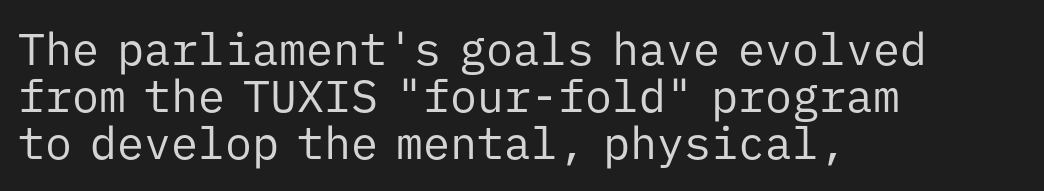
A roman cut, with each character standing at attention. No letter is thick-stroked: the sample isn't bold. Each new line begins almost immediately beneath the previous one. The text block is weighted toward the left margin, trailing off unevenly rightward.
